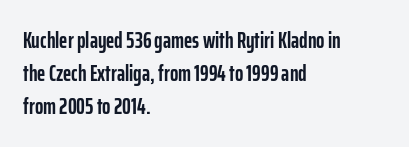
{"italic": "no", "bold": "yes", "underline": "no", "align": "left", "line_spacing": "normal", "line_spacing_ratio": 1.49, "letter_spacing": "normal", "letter_spacing_em": 0.0, "glyph_px": 22}
